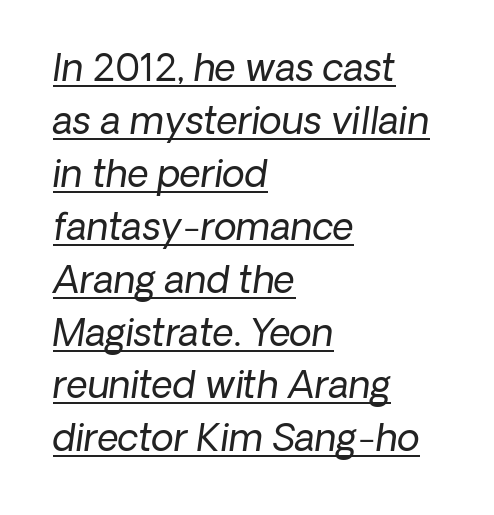
The face used here appears with an underline applied. These lines keep a tight, regular rhythm from letter to letter. The specimen reads as italic at a glance. Each stroke keeps to a modest, everyday thickness or less. Vertical spacing — default. Notice how the passage keeps a crisp vertical edge on the left only.
